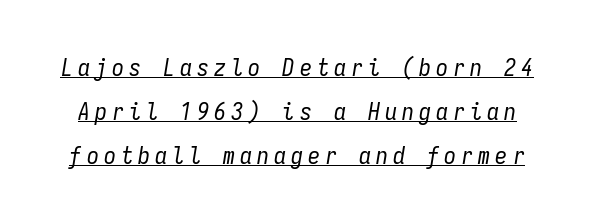
{"italic": "yes", "lean": "right", "slant_degrees": 9, "bold": "no", "underline": "yes", "line_spacing_ratio": 1.83, "letter_spacing": "wide", "letter_spacing_em": 0.21, "glyph_px": 24}
